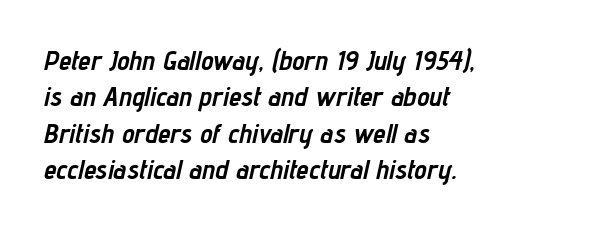
{"italic": "yes", "lean": "right", "slant_degrees": 12, "bold": "yes", "weight": "semibold", "width": "condensed", "stroke_contrast": "low", "x_height": "medium", "monospaced": "no", "underline": "no", "align": "left", "line_spacing": "normal", "line_spacing_ratio": 1.3, "letter_spacing": "normal", "letter_spacing_em": 0.0, "glyph_px": 28}
